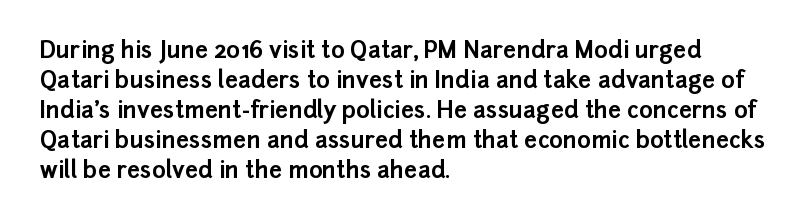
The image shows 23 px bold type, upright; set left-aligned, normal line spacing (1.3x), normal letter spacing, not underlined.
